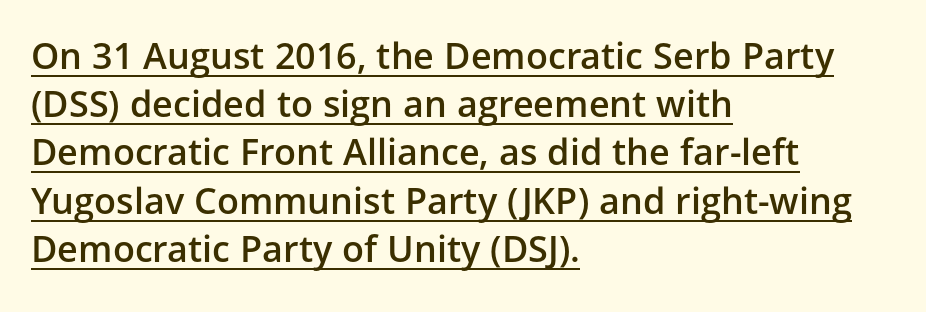
The image shows 36 px semibold sans-serif type, upright; set left-aligned, normal line spacing (1.34x), normal letter spacing, underlined; low stroke contrast and a medium x-height.
